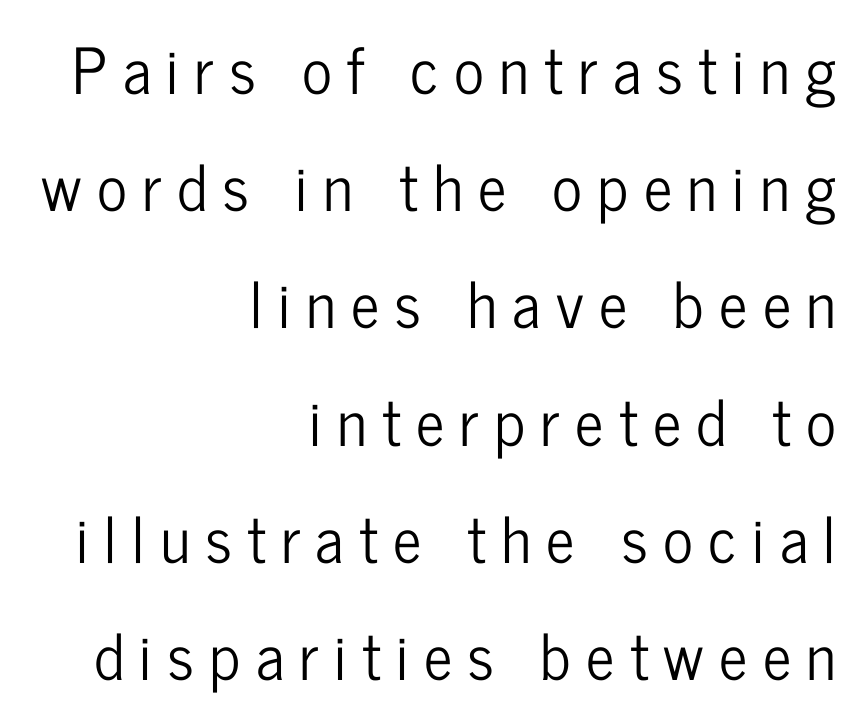
{"serif": "no", "italic": "no", "width": "condensed", "stroke_contrast": "low", "x_height": "medium", "monospaced": "no", "underline": "no", "align": "right", "line_spacing_ratio": 1.86, "letter_spacing": "wide", "letter_spacing_em": 0.24, "glyph_px": 63}
